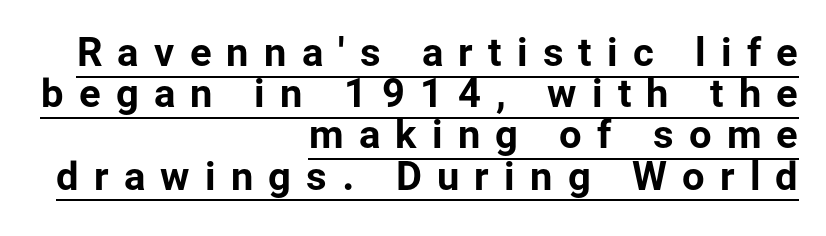
Reading down the block, your eye finds every line finishing at a fixed right position. Check the space under the baseline: a stroke is drawn there. Tall strokes in this sample are plumb rather than angled. Does extra space separate the letters? Yes, quite a lot of it.
